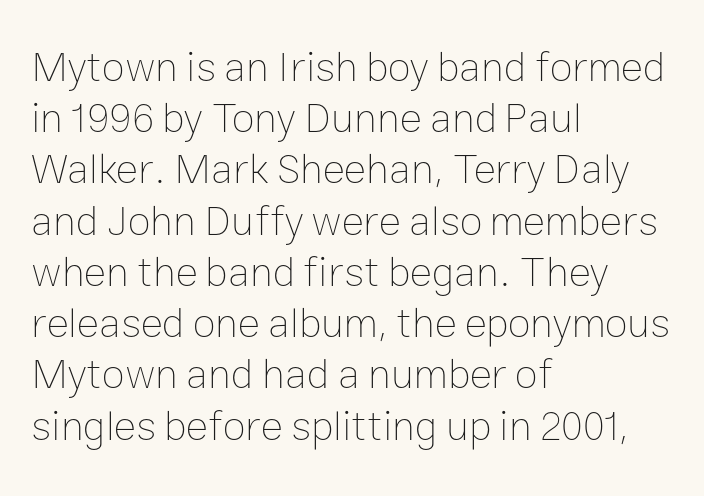
The image shows 42 px thin type, upright; set left-aligned, line spacing 1.22x, normal letter spacing, not underlined; low stroke contrast and a medium x-height.
